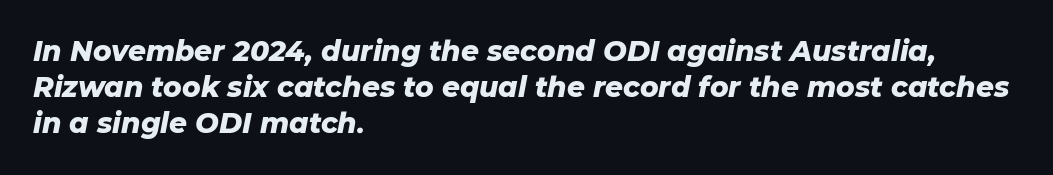
The image shows 28 px heavy type, italic (leaning right); set left-aligned, normal line spacing (1.29x), normal letter spacing, not underlined; low stroke contrast and a medium x-height.
